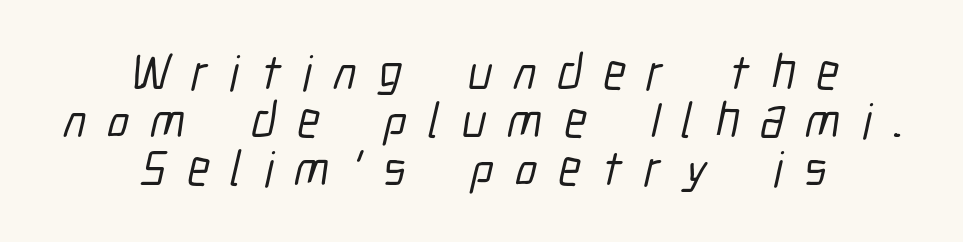
The image shows 50 px condensed sans-serif type; set centered, tight line spacing (0.96x), unusually wide letter spacing (+0.43 em), not underlined; low stroke contrast and a medium x-height.
